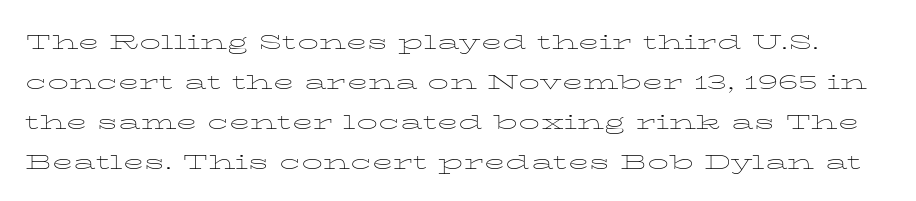
Glance below the letters and you will spot only blank space. The specimen reads as upright at a glance. This sample keeps an unexceptional amount of space between lines. The passage shown has conventional tracking throughout. Is this a fixed-width face? No — the glyphs have proportional, varying widths. Caption: face not bold, strokes unweighted.
